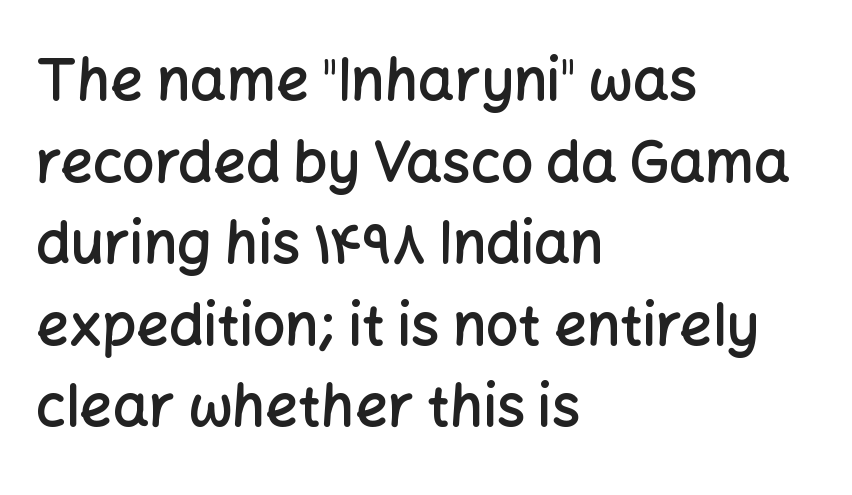
The image shows 57 px semibold sans-serif type, upright; set left-aligned, normal line spacing (1.43x), normal letter spacing, not underlined; low stroke contrast and a medium x-height.
